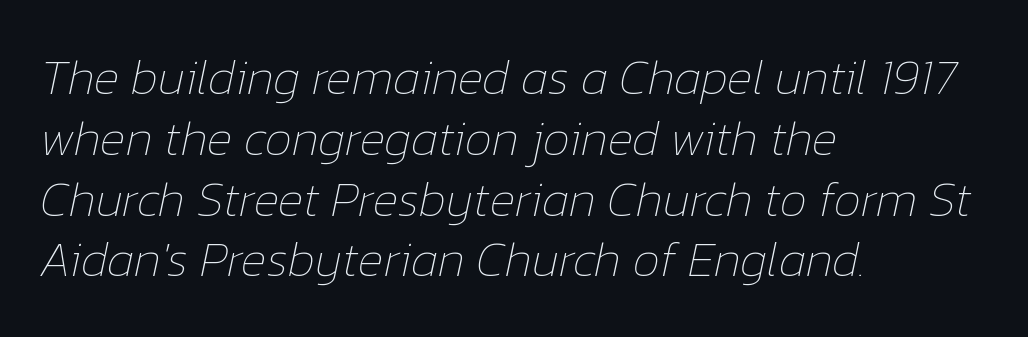
Tall strokes in this sample are angled rather than plumb. No heavy texture on the line: the type isn't bold. Spacing verdict: proportional, widths tailored to each character. In terms of letterspacing, this is plain default setting.
